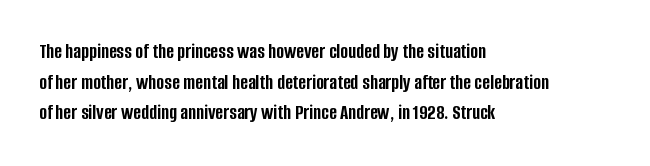
The image shows 21 px bold type, upright; set left-aligned, normal line spacing (1.46x), normal letter spacing, not underlined.
